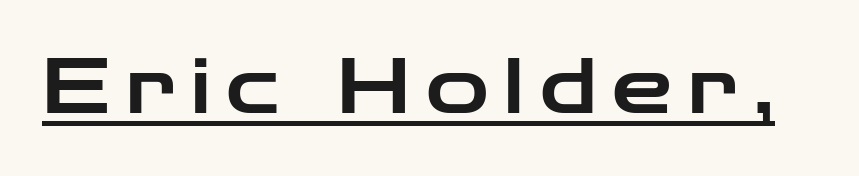
The image shows 76 px wide sans-serif type, upright; set unusually wide letter spacing (+0.21 em), underlined; low stroke contrast and a medium x-height.
